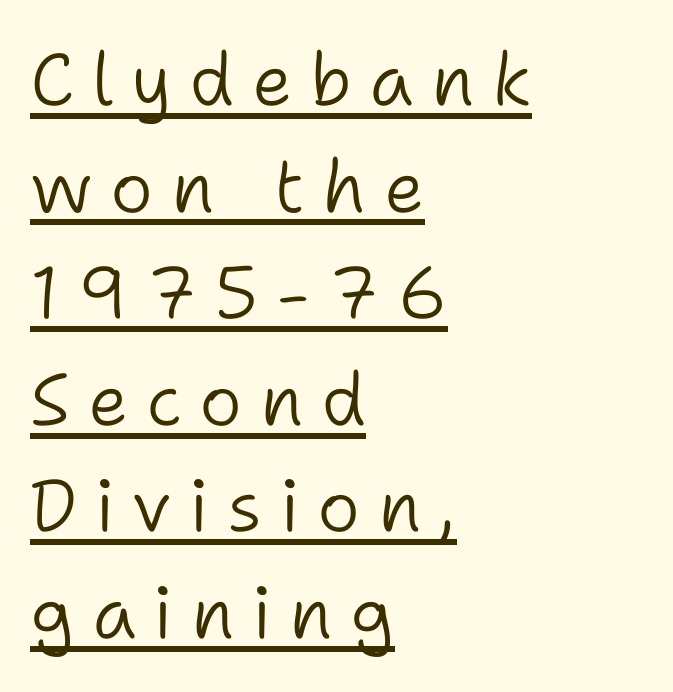
The image shows 73 px light sans-serif type, upright; set left-aligned, normal line spacing (1.46x), unusually wide letter spacing (+0.24 em), underlined; low stroke contrast and a medium x-height.
